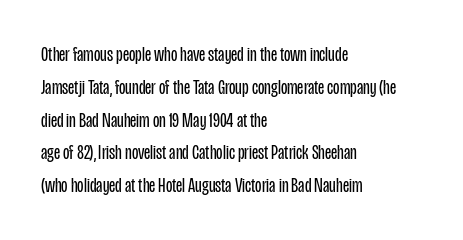
{"italic": "no", "bold": "no", "underline": "no", "align": "left", "line_spacing": "normal", "line_spacing_ratio": 1.56, "letter_spacing": "normal", "letter_spacing_em": 0.0, "glyph_px": 21}
